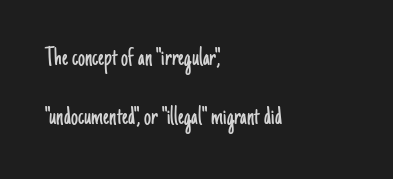
The image shows 28 px light, condensed sans-serif type, upright; set left-aligned, loose line spacing (2.12x), normal letter spacing, not underlined; low stroke contrast and a small x-height.
